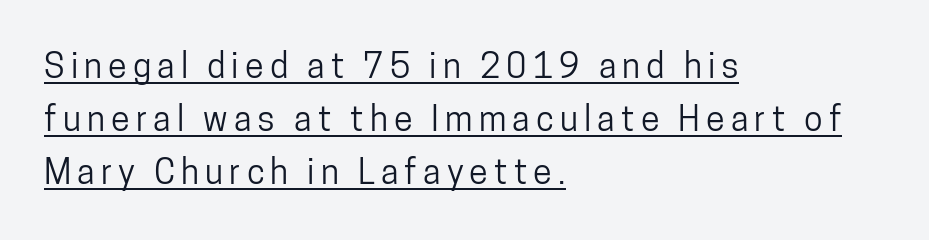
The image shows 34 px condensed sans-serif type, upright; set left-aligned, normal line spacing (1.56x), underlined; low stroke contrast and a medium x-height.
